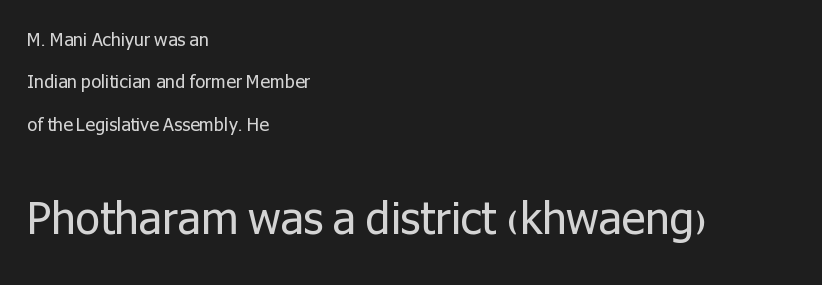
{"serif": "no", "italic": "no", "bold": "no", "weight": "regular", "width": "normal", "stroke_contrast": "low", "x_height": "medium", "monospaced": "no", "underline": "no", "align": "left", "line_spacing": "loose", "line_spacing_ratio": 2.35, "letter_spacing": "normal", "letter_spacing_em": 0.0, "larger_block": "second", "size_ratio": 2.44, "glyph_px": 44}
